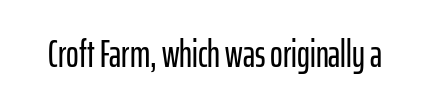
Q: Is the text italic (slanted)? A: No, it is upright.
Q: Is the typeface a serif or a sans-serif typeface? A: Sans-serif.
Q: Is the text underlined? A: No.
Q: Is the spacing between letters normal or unusually wide? A: Normal.
Q: Width (condensed, normal, or wide)? A: Condensed.
Q: Stroke contrast? A: Low.
Q: x-height? A: Medium.
Q: Monospaced? A: No.
